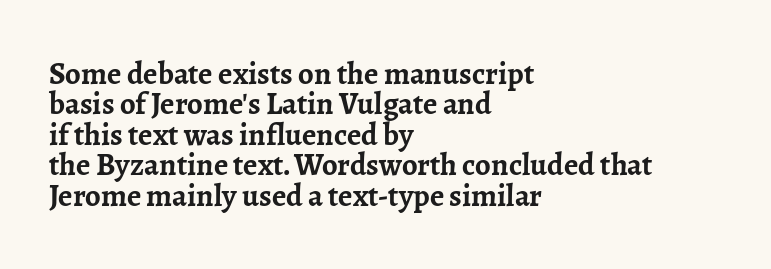
{"serif": "yes", "italic": "no", "bold": "yes", "weight": "semibold", "width": "normal", "stroke_contrast": "low", "x_height": "medium", "monospaced": "no", "underline": "no", "align": "left", "line_spacing": "tight", "line_spacing_ratio": 0.98, "letter_spacing": "normal", "letter_spacing_em": 0.0, "glyph_px": 31}
